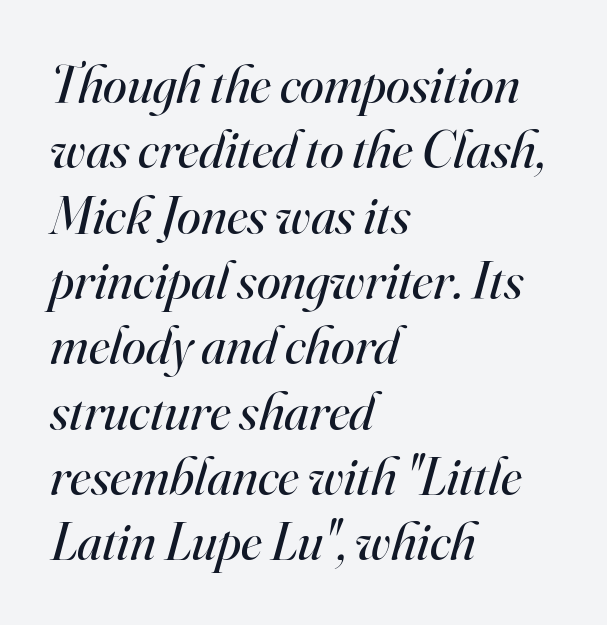
Glyph-to-glyph distance matches everyday printed text. Casual observation: everything's shoved over to the left. The rendering uses natural spacing where letterforms have individual widths. The specimen reads as italic at a glance. The characters display serif detailing at their extremities. Glance below the letters and you will spot only blank space.
